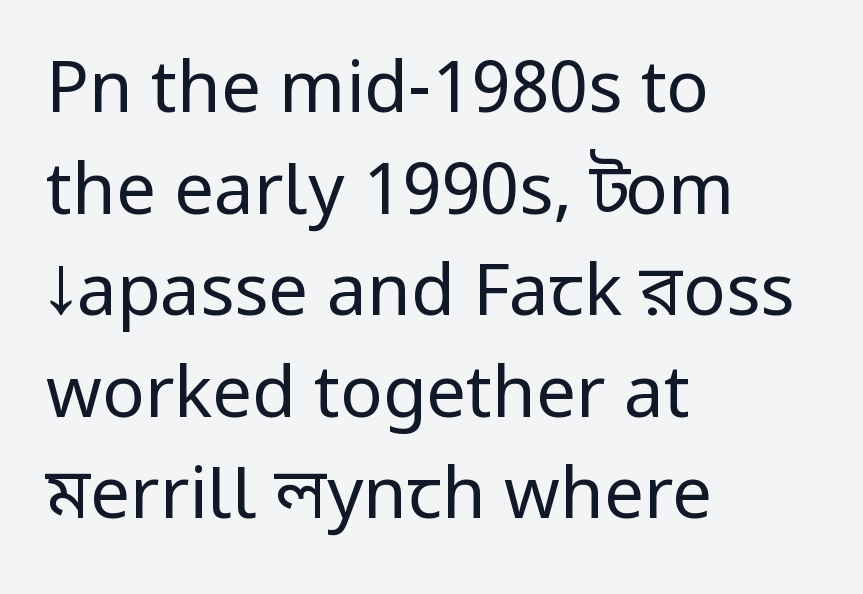
The image shows 71 px regular-weight, condensed sans-serif type, upright; set left-aligned, normal line spacing (1.43x), normal letter spacing, not underlined; low stroke contrast and a large x-height.
